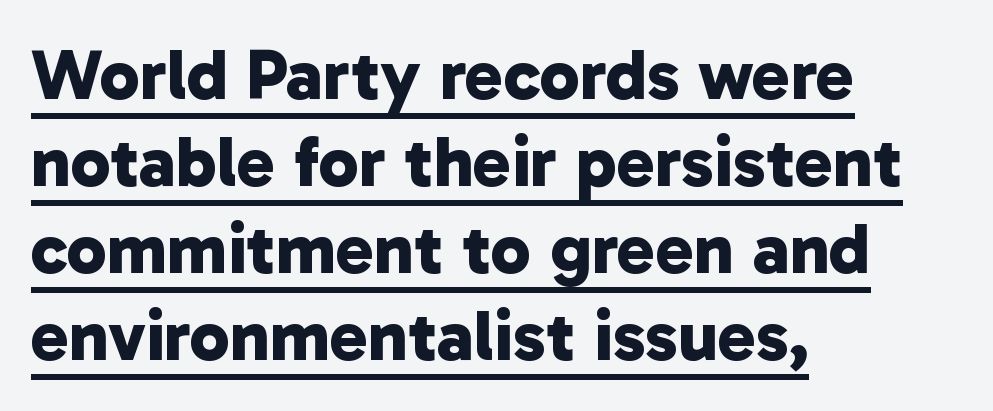
The image shows 72 px bold sans-serif type; set left-aligned, line spacing 1.21x, normal letter spacing, underlined; low stroke contrast and a medium x-height.
